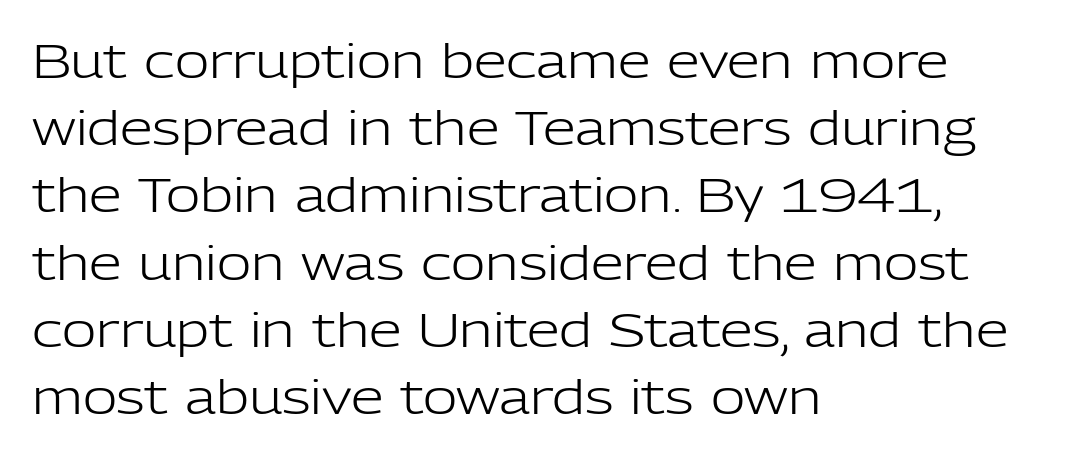
The characters are drawn with everyday or finer stroke widths. The rendering keeps characters at their native spacing. Horizontal bands of white between lines are of average thickness. Is this a fixed-width face? No — the glyphs have proportional, varying widths. All the whitespace from short lines collects on the right.
